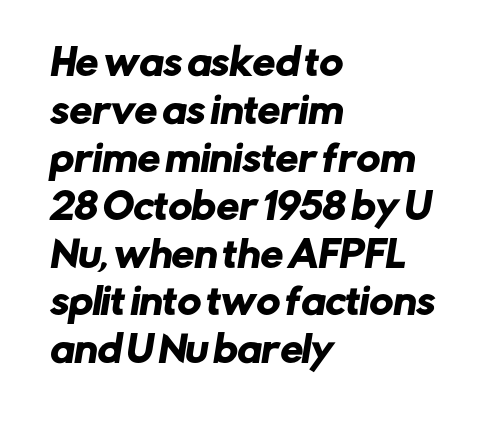
Type style note: lacks serifs. Reading down the block, your eye returns to a fixed left position each line. Words float on clear page, feet unadorned. Think of a printed novel: that variable character pitch is what you see here.
